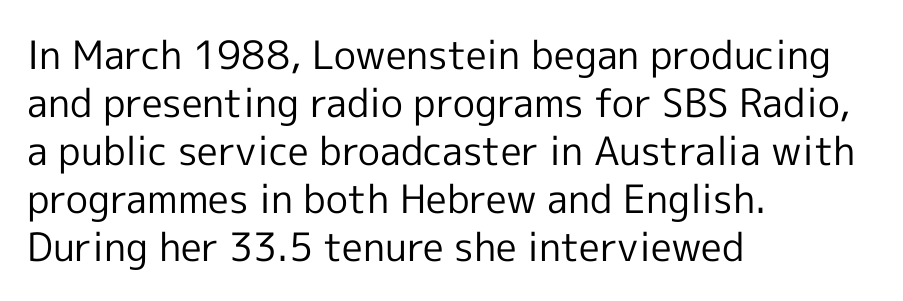
The image shows 39 px regular-weight sans-serif type, upright; set left-aligned, line spacing 1.23x, normal letter spacing, not underlined; a medium x-height.
